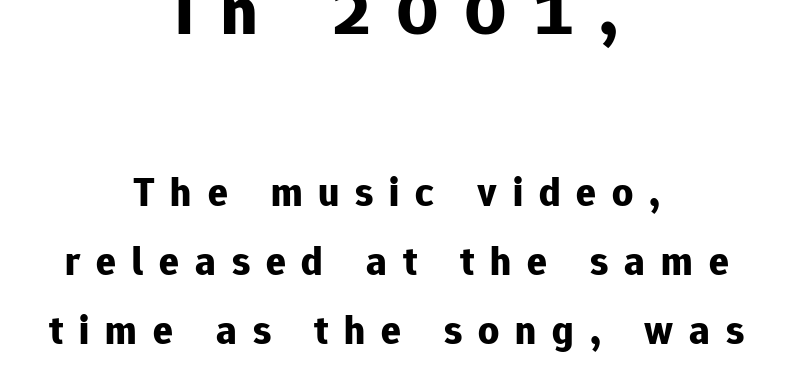
The text was rendered using a sans face with plain stroke endings. Clear beneath every line of the passage. You get the large type first, then a drop to smaller type. The space between consecutive lines is moderate.
